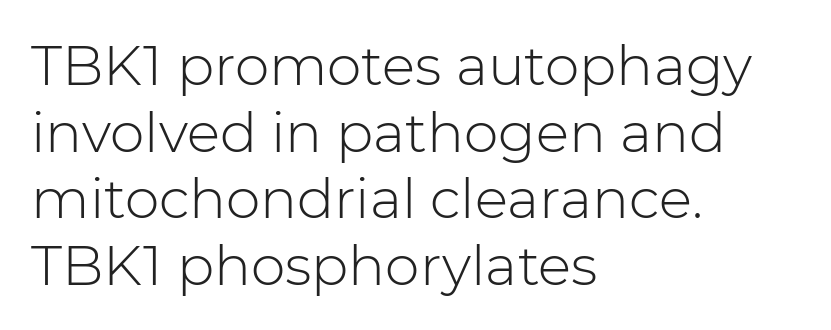
Q: Is the text bold? A: No.
Q: Is the text italic (slanted)? A: No, it is upright.
Q: Is the typeface a serif or a sans-serif typeface? A: Sans-serif.
Q: Is the text underlined? A: No.
Q: How is the paragraph aligned? A: Left-aligned.
Q: Is the spacing between letters normal or unusually wide? A: Normal.
Q: Width (condensed, normal, or wide)? A: Normal.
Q: Stroke contrast? A: Low.
Q: x-height? A: Medium.
Q: Monospaced? A: No.
